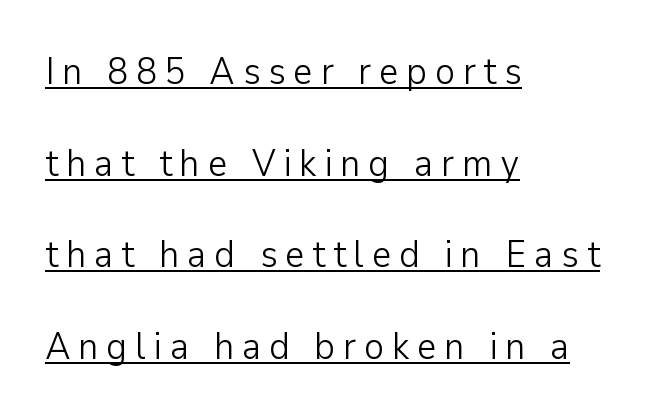
The image shows 38 px light sans-serif type, upright; set left-aligned, loose line spacing (2.41x), unusually wide letter spacing (+0.2 em), underlined; low stroke contrast and a medium x-height.
